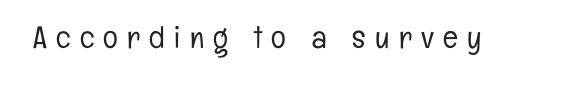
In terms of posture, this sample is upright. Underline: absent. Substantial extra tracking has been applied to these lines. Stroke thickness stays within the range of a standard reading face or lighter.
